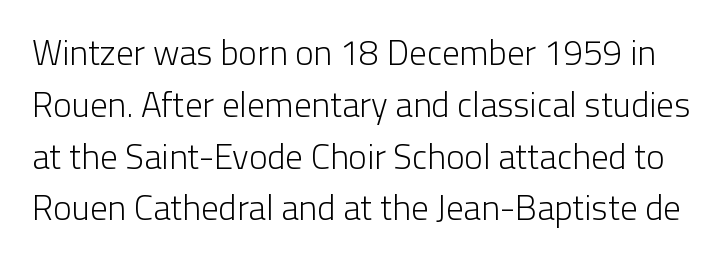
Q: Is the text bold? A: No.
Q: Is the text italic (slanted)? A: No, it is upright.
Q: Is the typeface a serif or a sans-serif typeface? A: Sans-serif.
Q: Is the text underlined? A: No.
Q: Is the spacing between letters normal or unusually wide? A: Normal.
Q: Is the spacing between lines tight, normal or loose? A: Normal.
Q: Width (condensed, normal, or wide)? A: Normal.
Q: Stroke contrast? A: Low.
Q: x-height? A: Medium.
Q: Monospaced? A: No.
